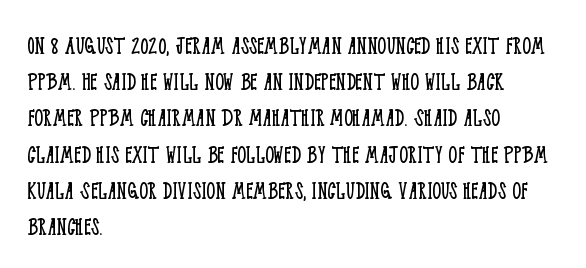
{"italic": "no", "bold": "no", "underline": "no", "align": "left", "line_spacing": "normal", "line_spacing_ratio": 1.34, "letter_spacing": "normal", "letter_spacing_em": 0.0, "glyph_px": 27}
